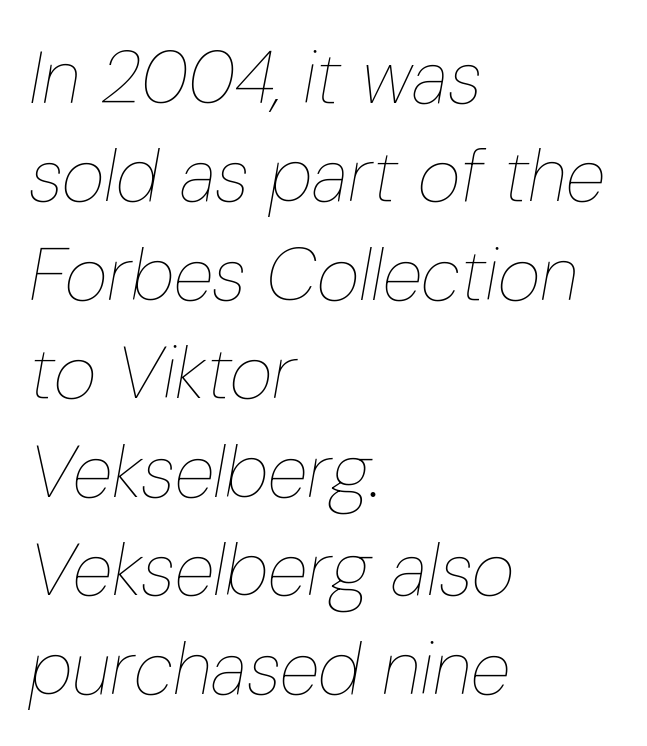
Is the stroke heavy? The answer is a plain regular-or-lighter. Horizontally, the lines are justified to the leading edge only. Leading: standard. The line texture is even and compact thanks to regular tracking. Would a proofreader flag this as italicized? Yes. Character widths vary here, with narrow letters taking less room than wide ones.
